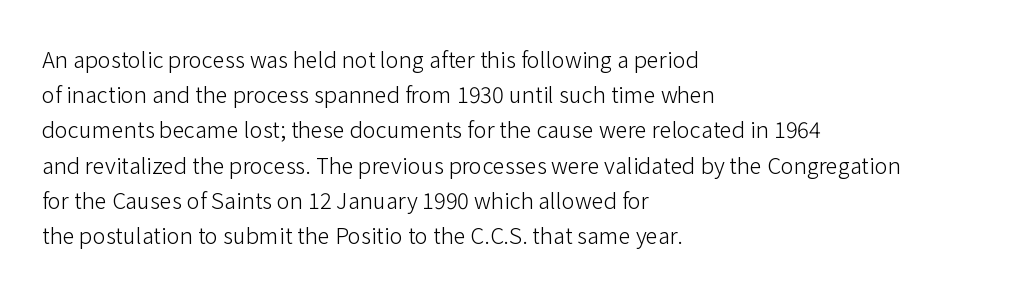
Q: Is the text bold? A: No.
Q: Is the text italic (slanted)? A: No, it is upright.
Q: Is the text underlined? A: No.
Q: How is the paragraph aligned? A: Left-aligned.
Q: Is the spacing between letters normal or unusually wide? A: Normal.
Q: Is the spacing between lines tight, normal or loose? A: Normal.
